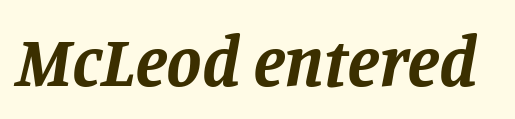
This rendering features lettering with no underline. Proportional: the letters do not fall into vertical columns. Every letter is thick-stroked: bold, no question. These lines are composed in type with serifs. Nothing unusual about the tracking: characters are spaced as the font intends.
